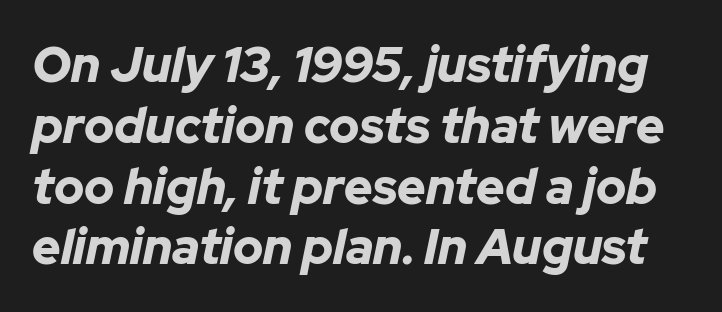
{"italic": "yes", "lean": "right", "slant_degrees": 12, "bold": "yes", "weight": "bold", "width": "normal", "stroke_contrast": "low", "x_height": "medium", "monospaced": "no", "underline": "no", "line_spacing_ratio": 1.24, "letter_spacing": "normal", "letter_spacing_em": 0.0, "glyph_px": 49}
